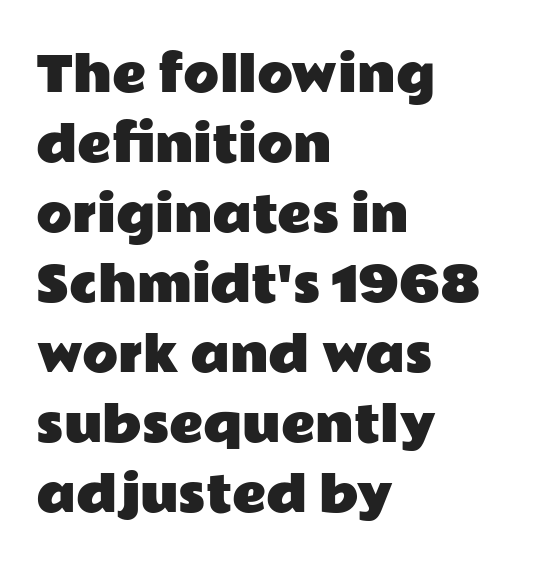
The letters stand upright; this is a roman face. Does the copy run flush right? No — it runs flush left. The rendering uses natural spacing where letterforms have individual widths. Students, observe: this is what conventionally led text looks like. There is no visible air inserted between adjacent glyphs.
